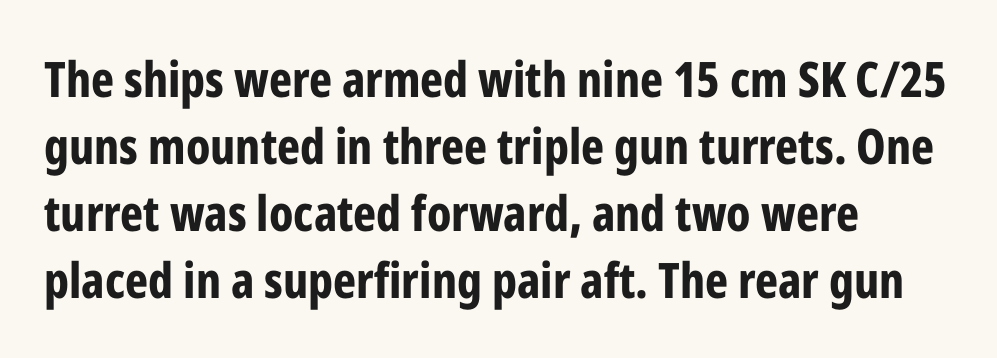
The image shows 49 px bold, condensed sans-serif type, upright; set left-aligned, normal line spacing (1.37x), normal letter spacing, not underlined; low stroke contrast and a medium x-height.
